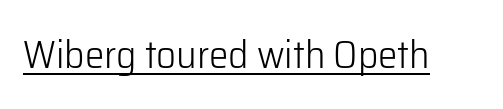
The image shows 39 px light sans-serif type, upright; set normal letter spacing, underlined; low stroke contrast and a medium x-height.
